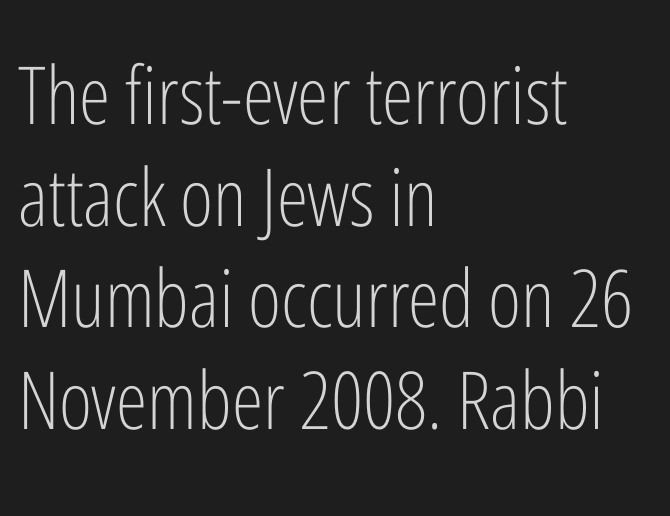
{"serif": "no", "italic": "no", "bold": "no", "weight": "light", "width": "condensed", "stroke_contrast": "low", "x_height": "medium", "monospaced": "no", "underline": "no", "align": "left", "line_spacing": "normal", "line_spacing_ratio": 1.27, "letter_spacing": "normal", "letter_spacing_em": 0.0, "glyph_px": 80}
